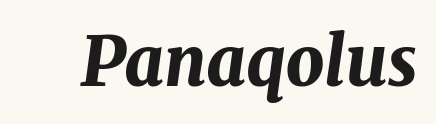
The image shows 68 px bold type, italic (leaning right); set normal letter spacing, not underlined; medium stroke contrast and a medium x-height.
